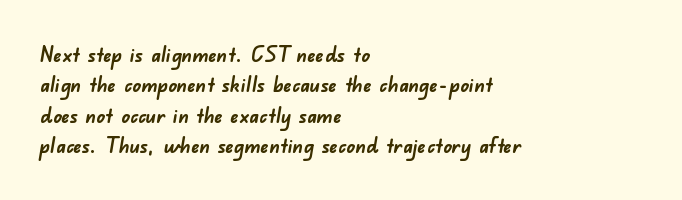
The space directly below the letters is spotless. These lines keep a tight, regular rhythm from letter to letter. Each glyph is drawn with heavy, bold strokes. Leading matches the norm, producing a regular column. Short and long lines alike share a common starting point at left.
